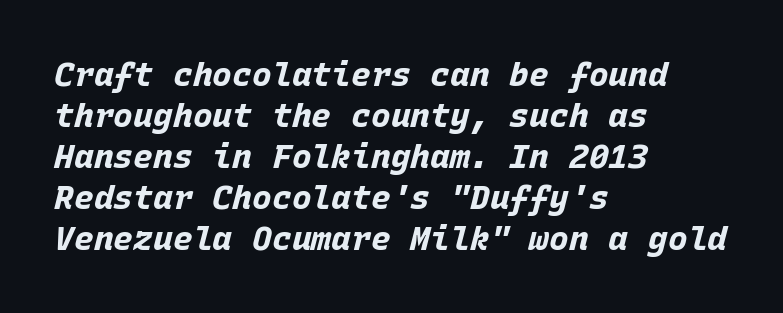
The image shows 33 px bold type, italic (leaning right), monospaced; set left-aligned, line spacing 1.24x, normal letter spacing, not underlined; low stroke contrast and a large x-height.
